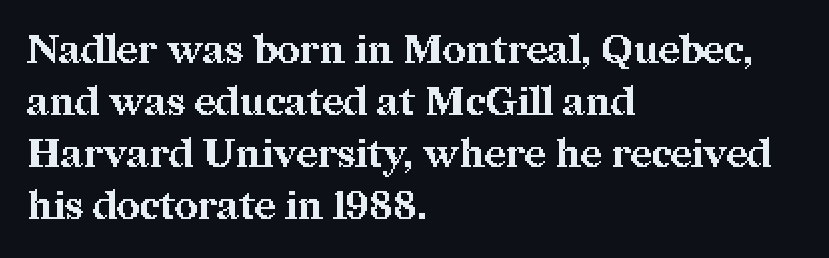
{"serif": "yes", "italic": "no", "bold": "yes", "weight": "bold", "width": "normal", "stroke_contrast": "medium", "x_height": "medium", "monospaced": "no", "underline": "no", "align": "left", "line_spacing": "normal", "line_spacing_ratio": 1.3, "letter_spacing": "normal", "letter_spacing_em": 0.0, "glyph_px": 40}
